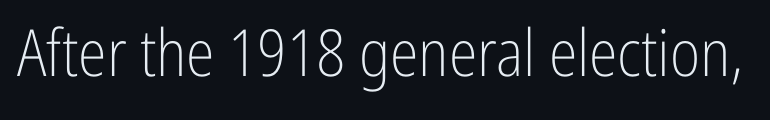
{"serif": "no", "italic": "no", "bold": "no", "weight": "light", "width": "condensed", "stroke_contrast": "low", "x_height": "medium", "monospaced": "no", "underline": "no", "letter_spacing": "normal", "letter_spacing_em": 0.0, "glyph_px": 65}
